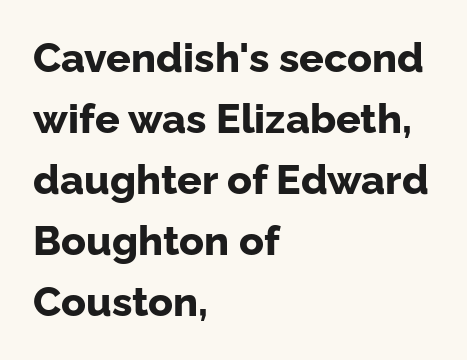
The image shows 41 px bold sans-serif type, upright; set left-aligned, normal line spacing (1.49x), normal letter spacing, not underlined; low stroke contrast and a medium x-height.
